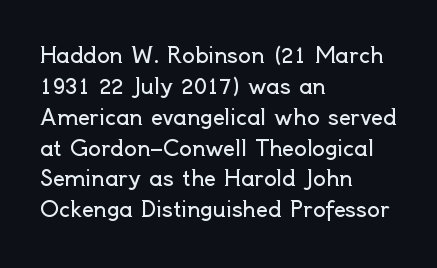
The image shows 21 px text type, upright; set left-aligned, normal line spacing (1.47x), normal letter spacing, not underlined.
